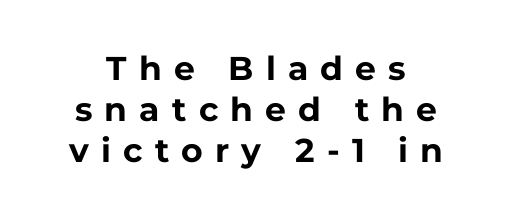
{"serif": "no", "italic": "no", "bold": "yes", "weight": "bold", "width": "normal", "stroke_contrast": "low", "x_height": "medium", "monospaced": "no", "underline": "no", "line_spacing_ratio": 1.24, "letter_spacing": "wide", "letter_spacing_em": 0.37, "glyph_px": 33}
